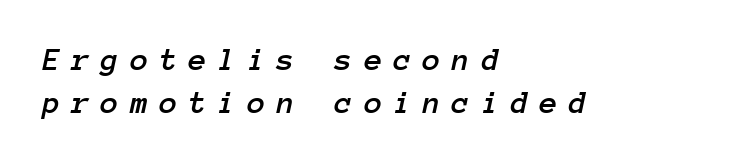
{"italic": "yes", "lean": "right", "slant_degrees": 12, "width": "normal", "stroke_contrast": "low", "x_height": "medium", "monospaced": "yes", "underline": "no", "align": "left", "line_spacing": "normal", "line_spacing_ratio": 1.3, "letter_spacing": "wide", "letter_spacing_em": 0.34, "glyph_px": 33}
